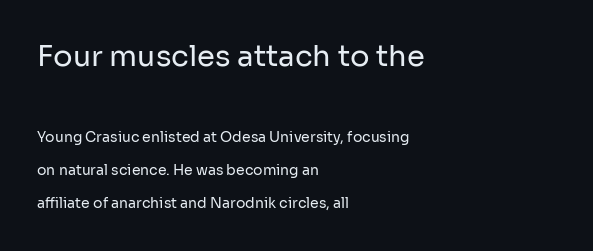
{"serif": "no", "italic": "no", "bold": "no", "weight": "regular", "width": "normal", "stroke_contrast": "low", "x_height": "medium", "monospaced": "no", "underline": "no", "align": "left", "line_spacing": "loose", "line_spacing_ratio": 2.35, "letter_spacing": "normal", "letter_spacing_em": 0.0, "larger_block": "first", "size_ratio": 2.07, "glyph_px": 29}
